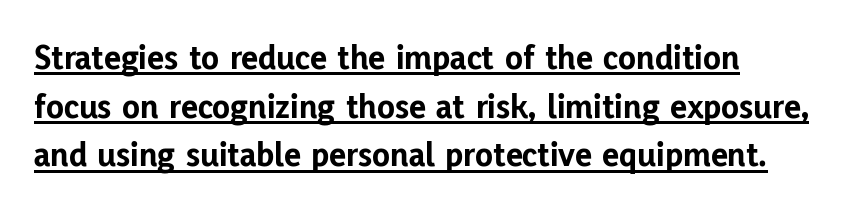
{"serif": "no", "italic": "no", "bold": "yes", "weight": "bold", "width": "normal", "stroke_contrast": "low", "x_height": "medium", "monospaced": "no", "underline": "yes", "align": "left", "line_spacing": "normal", "line_spacing_ratio": 1.35, "letter_spacing": "normal", "letter_spacing_em": 0.0, "glyph_px": 36}
